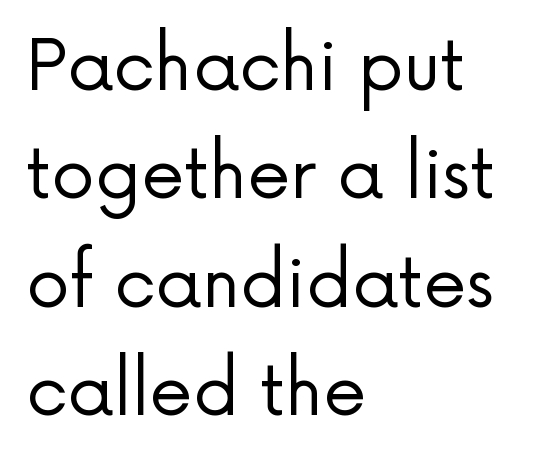
The image shows 69 px regular-weight sans-serif type, upright; set left-aligned, normal line spacing (1.57x), normal letter spacing, not underlined; low stroke contrast and a medium x-height.
